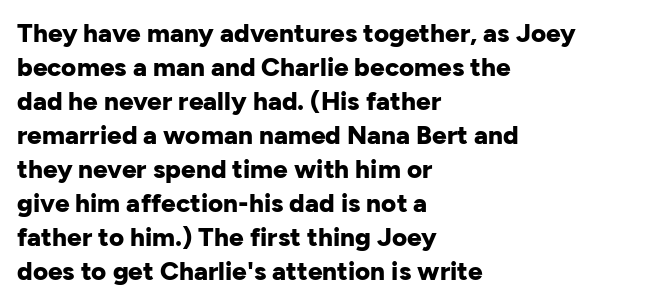
Q: Is the text bold? A: Yes.
Q: Is the text italic (slanted)? A: No, it is upright.
Q: Is the text underlined? A: No.
Q: How is the paragraph aligned? A: Left-aligned.
Q: Is the spacing between letters normal or unusually wide? A: Normal.
Q: Is the spacing between lines tight, normal or loose? A: Normal.
